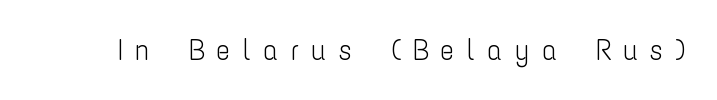
Q: Is the text bold? A: No.
Q: Is the text italic (slanted)? A: No, it is upright.
Q: Is the typeface a serif or a sans-serif typeface? A: Sans-serif.
Q: Is the text underlined? A: No.
Q: Is the spacing between letters normal or unusually wide? A: Unusually wide.
Q: Width (condensed, normal, or wide)? A: Condensed.
Q: Stroke contrast? A: Low.
Q: x-height? A: Medium.
Q: Monospaced? A: No.
